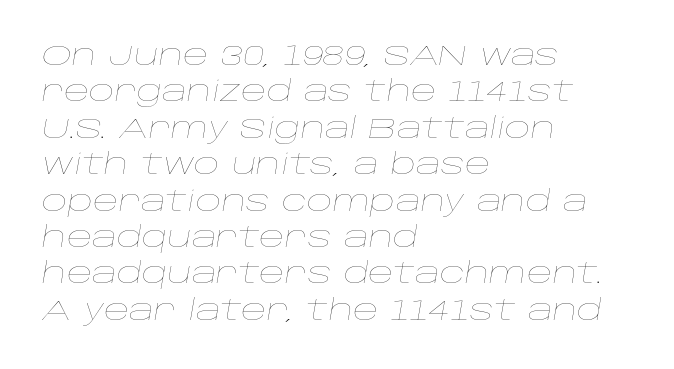
Q: Is the text bold? A: No.
Q: Is the text italic (slanted)? A: Yes, it leans right by about 10 degrees.
Q: Is the text underlined? A: No.
Q: How is the paragraph aligned? A: Left-aligned.
Q: Is the spacing between letters normal or unusually wide? A: Normal.
Q: Is the spacing between lines tight, normal or loose? A: Normal.
Q: Width (condensed, normal, or wide)? A: Wide.
Q: Stroke contrast? A: Low.
Q: x-height? A: Large.
Q: Monospaced? A: No.
